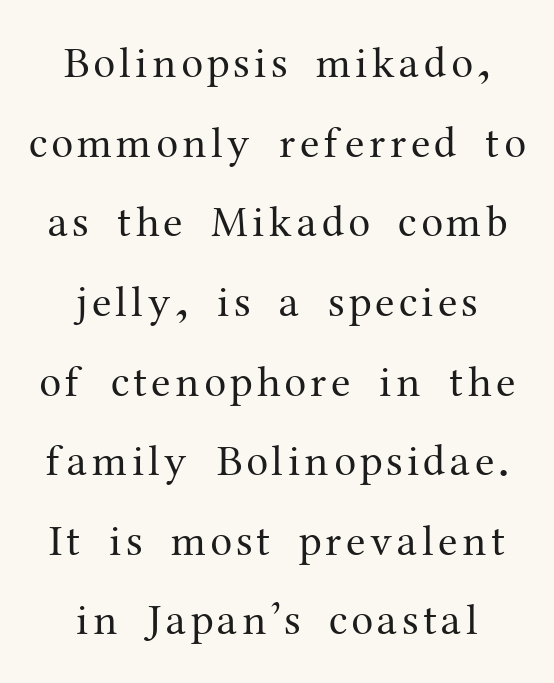
The image shows 44 px regular-weight serif type, upright; set centered, line spacing 1.81x, not underlined; medium stroke contrast and a medium x-height.
